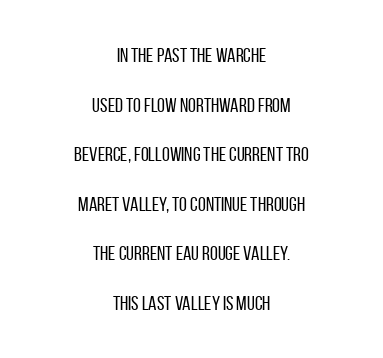
The image shows 20 px text type, upright; set centered, loose line spacing (2.48x), normal letter spacing, not underlined.
